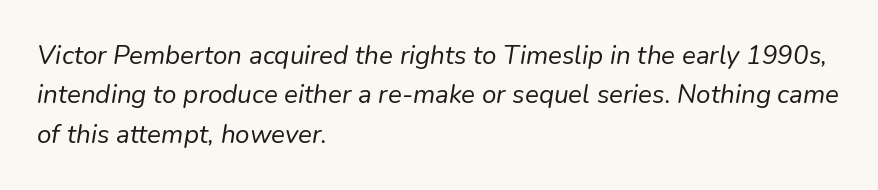
This is oblique type, the kind used for emphasis or titles. The lines are quadded left. A typesetter would call this leading conventional body-copy spacing. The zone under the glyphs is completely vacant. Caption: face not bold, strokes unweighted. No extra tracking has been applied to these lines.
